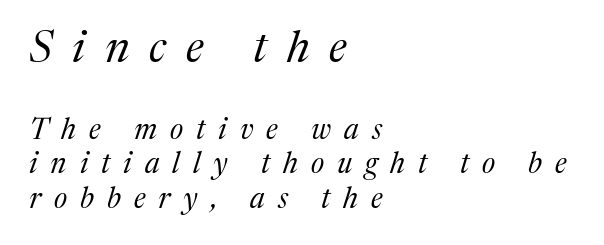
{"serif": "yes", "italic": "yes", "lean": "right", "slant_degrees": 17, "bold": "no", "weight": "regular", "width": "normal", "stroke_contrast": "medium", "x_height": "medium", "monospaced": "no", "underline": "no", "align": "left", "line_spacing_ratio": 1.19, "letter_spacing": "wide", "letter_spacing_em": 0.45, "larger_block": "first", "size_ratio": 1.52, "glyph_px": 44}
